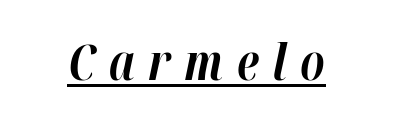
Q: Is the text bold? A: Yes.
Q: Is the text italic (slanted)? A: Yes, it leans right by about 12 degrees.
Q: Is the text underlined? A: Yes.
Q: Is the spacing between letters normal or unusually wide? A: Unusually wide.
Q: Width (condensed, normal, or wide)? A: Normal.
Q: Stroke contrast? A: High.
Q: x-height? A: Medium.
Q: Monospaced? A: No.
